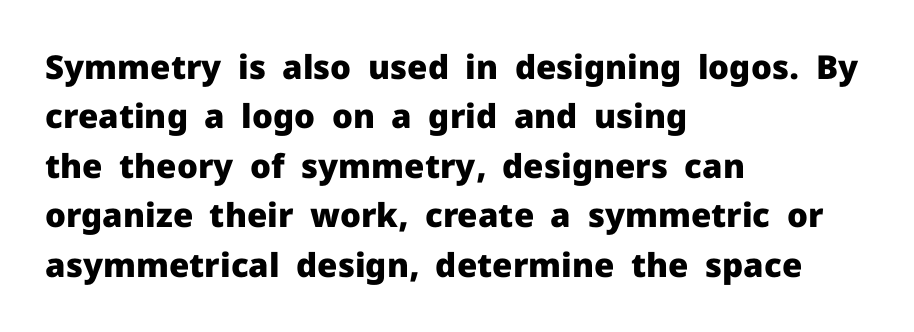
Q: Is the text bold? A: Yes.
Q: Is the text italic (slanted)? A: No, it is upright.
Q: Is the typeface a serif or a sans-serif typeface? A: Sans-serif.
Q: Is the text underlined? A: No.
Q: How is the paragraph aligned? A: Left-aligned.
Q: Is the spacing between letters normal or unusually wide? A: Normal.
Q: Is the spacing between lines tight, normal or loose? A: Normal.
Q: Width (condensed, normal, or wide)? A: Normal.
Q: Stroke contrast? A: Low.
Q: x-height? A: Medium.
Q: Monospaced? A: No.
